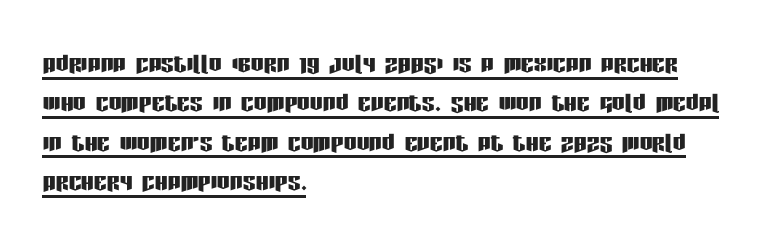
Rendered with straight, roman letterforms. The text was rendered using a sans face with plain stroke endings. Tracking value appears to be zero — textbook default spacing. The rendering uses natural spacing where letterforms have individual widths. The specimen includes a rule beneath the text block's lines. Each line starts at the same left margin while the right side varies.
